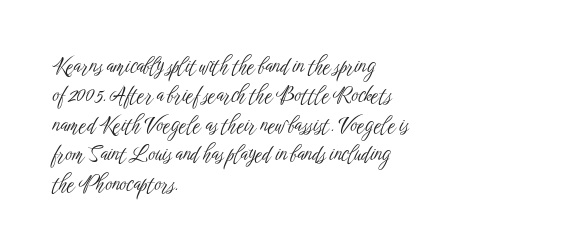
Q: Is the text bold? A: No.
Q: Is the text italic (slanted)? A: Yes.
Q: Is the text underlined? A: No.
Q: How is the paragraph aligned? A: Left-aligned.
Q: Is the spacing between letters normal or unusually wide? A: Normal.
Q: Is the spacing between lines tight, normal or loose? A: Normal.
